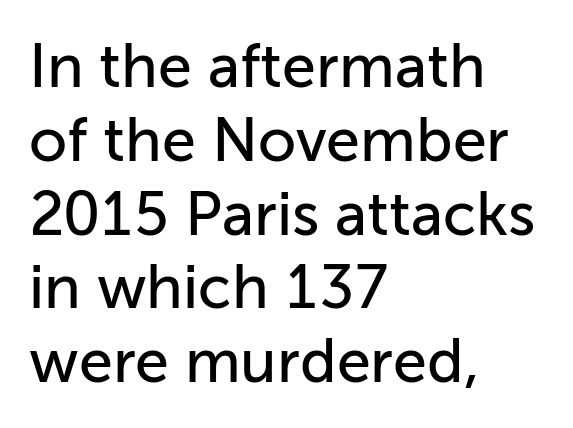
{"serif": "no", "italic": "no", "width": "normal", "stroke_contrast": "low", "x_height": "medium", "monospaced": "no", "underline": "no", "align": "left", "line_spacing_ratio": 1.21, "letter_spacing": "normal", "letter_spacing_em": 0.0, "glyph_px": 61}
